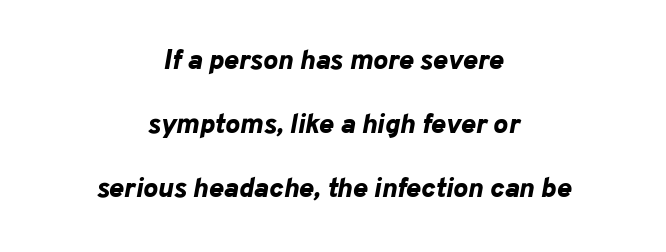
The image shows 28 px bold type, italic (leaning right); set centered, loose line spacing (2.28x), normal letter spacing, not underlined; low stroke contrast and a medium x-height.
